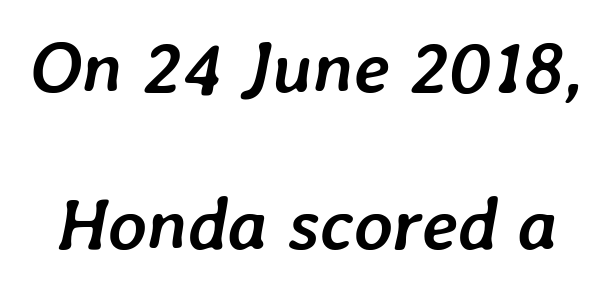
The image shows 74 px semibold type, italic (leaning right); set loose line spacing (2.12x), normal letter spacing, not underlined; low stroke contrast and a medium x-height.
